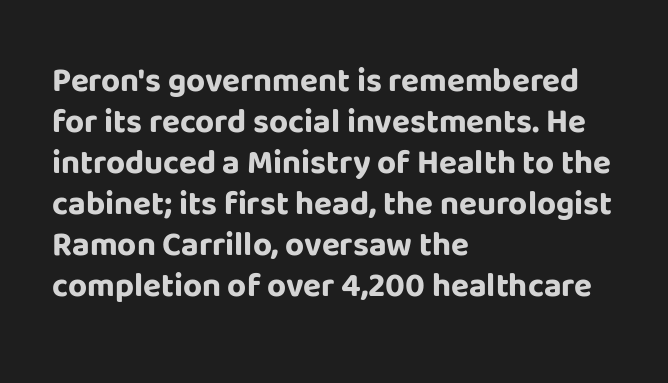
The image shows 33 px bold sans-serif type, upright; set left-aligned, line spacing 1.24x, normal letter spacing, not underlined; low stroke contrast and a large x-height.
